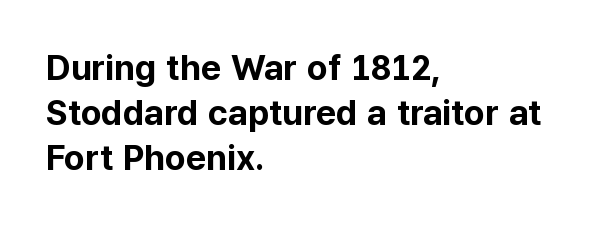
The image shows 35 px bold sans-serif type, upright; set left-aligned, normal line spacing (1.29x), normal letter spacing, not underlined; low stroke contrast and a medium x-height.
